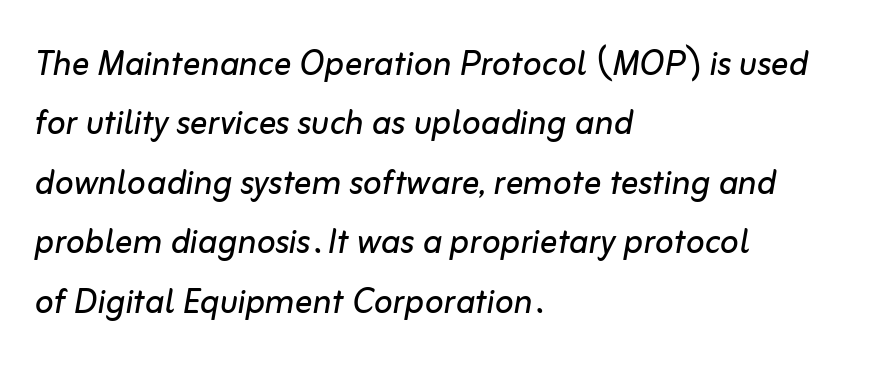
Glyph-to-glyph distance matches everyday printed text. Looks like regular typesetting: each glyph gets only the width it needs. Looking at the ascenders, they clearly lean. These glyphs show unthickened strokes, regular width or finer.
